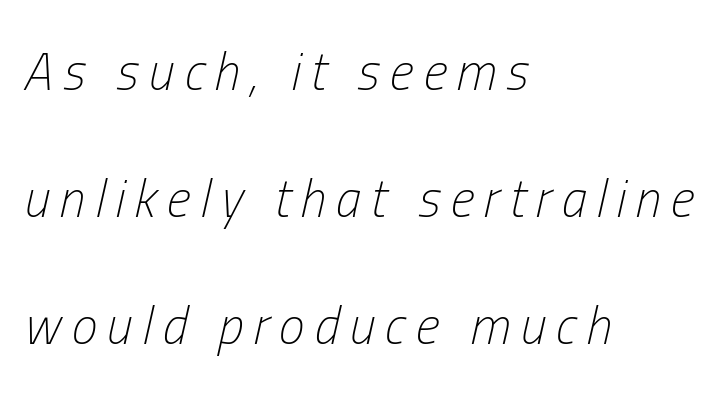
Each row of text sits above clean, open space. The leading is generous, giving the passage an open texture. This is not heavy type; no bold has been used. These lines stack with their left ends in a neat column. You could not count columns in this text — the font is proportionally spaced. Slanted lettering throughout.
